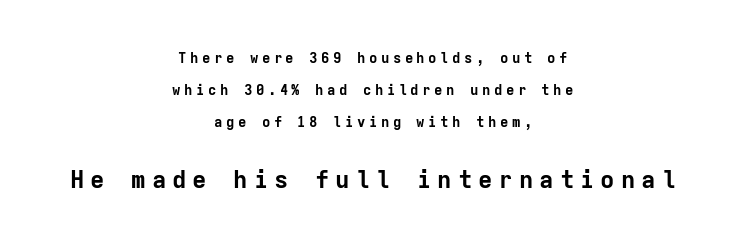
Q: Is the text bold? A: Yes.
Q: Is the text italic (slanted)? A: No, it is upright.
Q: Is the text underlined? A: No.
Q: How is the paragraph aligned? A: Centered.
Q: Is the spacing between letters normal or unusually wide? A: Unusually wide.
Q: Is the spacing between lines tight, normal or loose? A: Loose.
Q: Which block of text is set in a larger size, the first (top) or the second (bottom)? A: The second (bottom) one.
